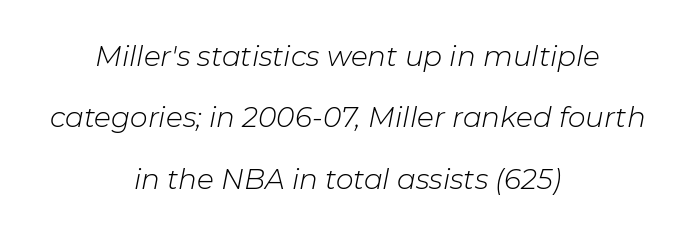
{"italic": "yes", "lean": "right", "slant_degrees": 11, "bold": "no", "weight": "light", "width": "normal", "stroke_contrast": "low", "x_height": "medium", "monospaced": "no", "underline": "no", "align": "center", "line_spacing": "loose", "line_spacing_ratio": 2.19, "letter_spacing": "normal", "letter_spacing_em": 0.0, "glyph_px": 28}
